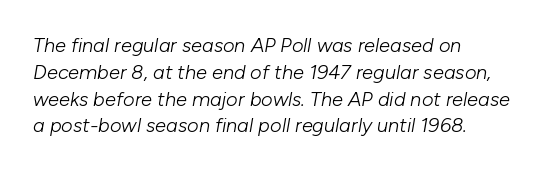
Q: Is the text bold? A: No.
Q: Is the text italic (slanted)? A: Yes, it leans right by about 10 degrees.
Q: Is the text underlined? A: No.
Q: How is the paragraph aligned? A: Left-aligned.
Q: Is the spacing between letters normal or unusually wide? A: Normal.
Q: Is the spacing between lines tight, normal or loose? A: Normal.
